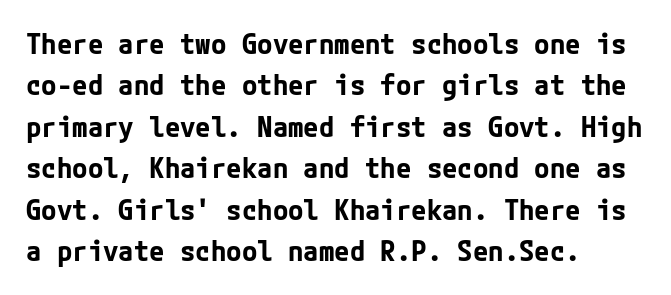
The strokes are fattened all the way to bold. Unlike a traditional serif, this face leaves its strokes unadorned. Decoration check: the copy has no underline. These lines are set flush left with a ragged right edge. A roman cut, with each character standing at attention. Interline gaps are of average width in this sample.
